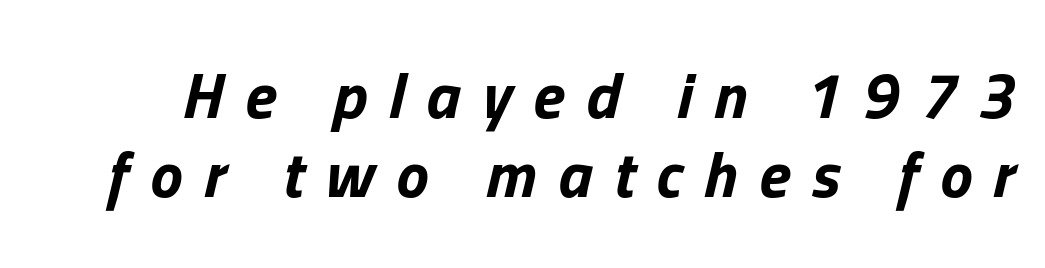
The image shows 65 px bold type, italic (leaning right); set line spacing 1.21x, unusually wide letter spacing (+0.33 em), not underlined; low stroke contrast and a medium x-height.
